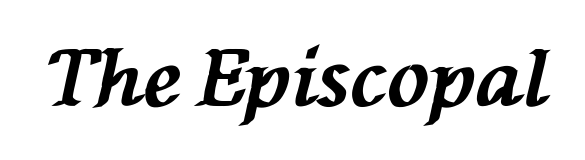
Q: Is the text bold? A: Yes.
Q: Is the text italic (slanted)? A: Yes, it leans left by about 76 degrees.
Q: Is the text underlined? A: No.
Q: Is the spacing between letters normal or unusually wide? A: Normal.
Q: Width (condensed, normal, or wide)? A: Normal.
Q: Stroke contrast? A: Medium.
Q: x-height? A: Medium.
Q: Monospaced? A: No.
